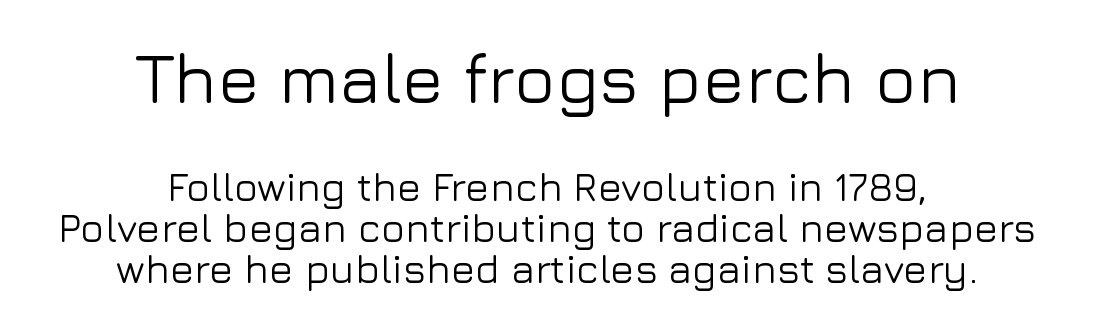
Q: Is the text italic (slanted)? A: No, it is upright.
Q: Is the typeface a serif or a sans-serif typeface? A: Sans-serif.
Q: Is the text underlined? A: No.
Q: How is the paragraph aligned? A: Centered.
Q: Is the spacing between letters normal or unusually wide? A: Normal.
Q: Is the spacing between lines tight, normal or loose? A: Tight.
Q: Which block of text is set in a larger size, the first (top) or the second (bottom)? A: The first (top) one.
Q: Width (condensed, normal, or wide)? A: Normal.
Q: Stroke contrast? A: Low.
Q: x-height? A: Medium.
Q: Monospaced? A: No.
